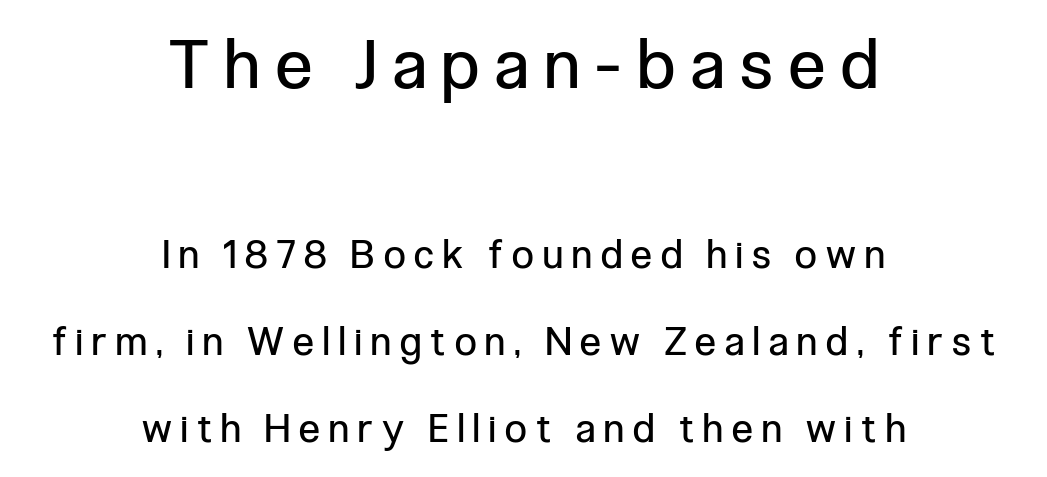
{"serif": "no", "italic": "no", "bold": "no", "weight": "regular", "width": "condensed", "stroke_contrast": "low", "x_height": "medium", "monospaced": "no", "underline": "no", "align": "center", "line_spacing": "loose", "line_spacing_ratio": 2.24, "letter_spacing": "wide", "letter_spacing_em": 0.24, "larger_block": "first", "size_ratio": 1.74, "glyph_px": 68}
